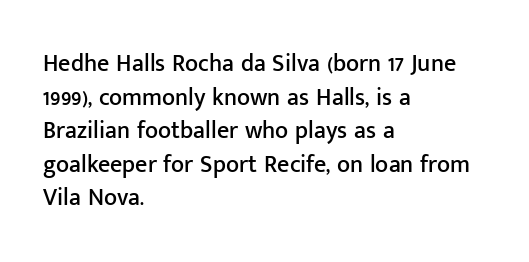
The image shows 24 px text type, upright; set left-aligned, normal line spacing (1.4x), normal letter spacing, not underlined.
